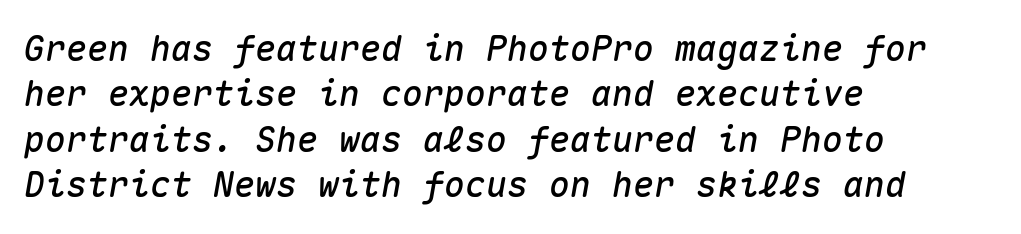
Q: Is the text italic (slanted)? A: Yes, it leans right by about 10 degrees.
Q: Is the text underlined? A: No.
Q: How is the paragraph aligned? A: Left-aligned.
Q: Is the spacing between letters normal or unusually wide? A: Normal.
Q: Is the spacing between lines tight, normal or loose? A: Normal.
Q: Width (condensed, normal, or wide)? A: Normal.
Q: Stroke contrast? A: Medium.
Q: x-height? A: Medium.
Q: Monospaced? A: Yes.
